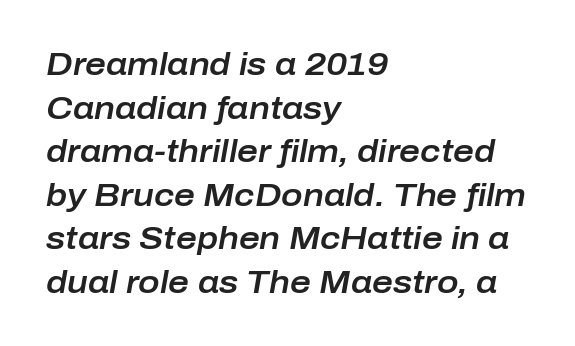
The image shows 32 px text type, italic (leaning right); set left-aligned, normal line spacing (1.36x), normal letter spacing, not underlined; low stroke contrast and a medium x-height.
